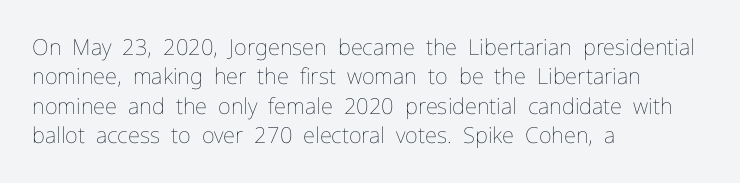
Bare-footed words on every line. Every stem runs plumb, perpendicular to the baseline. The typesetting does not lean heavy: it is not bold. Tracking value appears to be zero — textbook default spacing. The vertical gap from one line to the next is medium.
